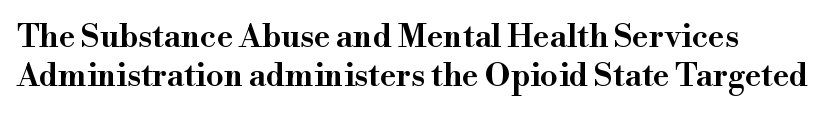
Q: Is the text bold? A: Semi-bold.
Q: Is the text italic (slanted)? A: No, it is upright.
Q: Is the typeface a serif or a sans-serif typeface? A: Serif.
Q: Is the text underlined? A: No.
Q: Is the spacing between letters normal or unusually wide? A: Normal.
Q: Width (condensed, normal, or wide)? A: Normal.
Q: Stroke contrast? A: High.
Q: x-height? A: Small.
Q: Monospaced? A: No.
